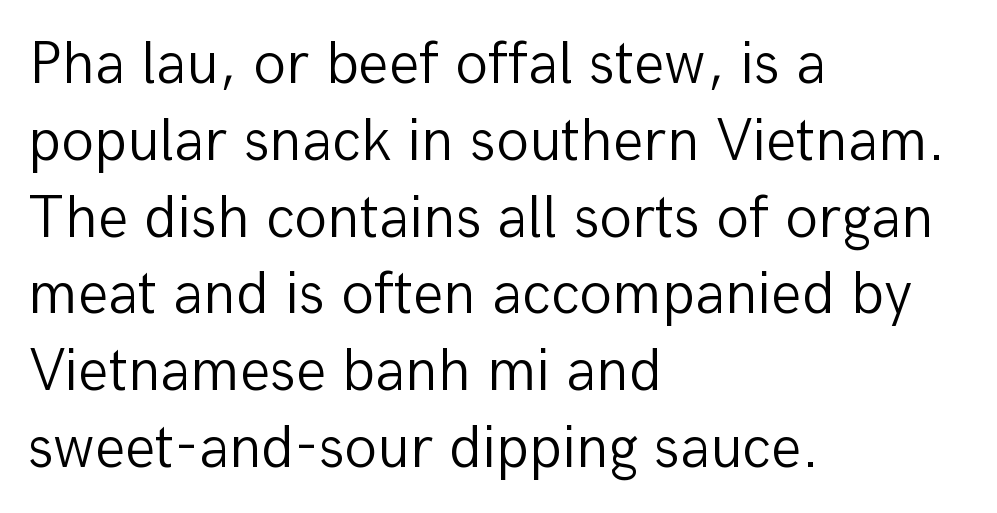
Heft: none added — not bold. Does the lettering tilt? It doesn't — this is upright. A sans-serif font was chosen for this passage. Varying glyph widths throughout — classic text-font behaviour.
